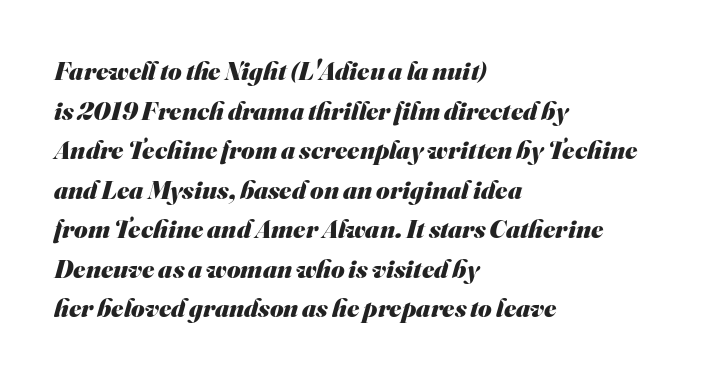
{"bold": "yes", "underline": "no", "align": "left", "line_spacing": "normal", "line_spacing_ratio": 1.52, "letter_spacing": "normal", "letter_spacing_em": 0.0, "glyph_px": 26}
